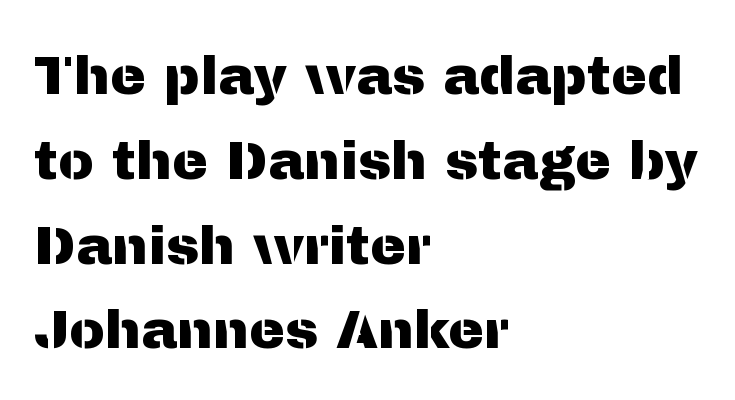
{"serif": "no", "italic": "no", "width": "normal", "stroke_contrast": "medium", "x_height": "medium", "monospaced": "no", "underline": "no", "align": "left", "line_spacing": "normal", "line_spacing_ratio": 1.57, "letter_spacing": "normal", "letter_spacing_em": 0.0, "glyph_px": 54}
